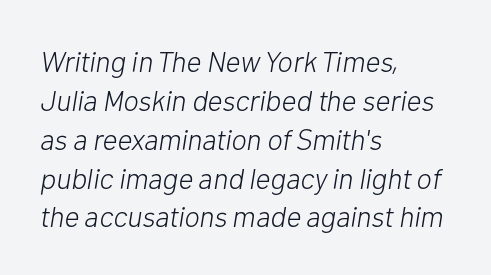
{"italic": "yes", "lean": "right", "slant_degrees": 10, "bold": "no", "weight": "light", "width": "normal", "stroke_contrast": "low", "x_height": "medium", "monospaced": "no", "underline": "no", "align": "left", "line_spacing": "normal", "line_spacing_ratio": 1.34, "letter_spacing": "normal", "letter_spacing_em": 0.0, "glyph_px": 29}
